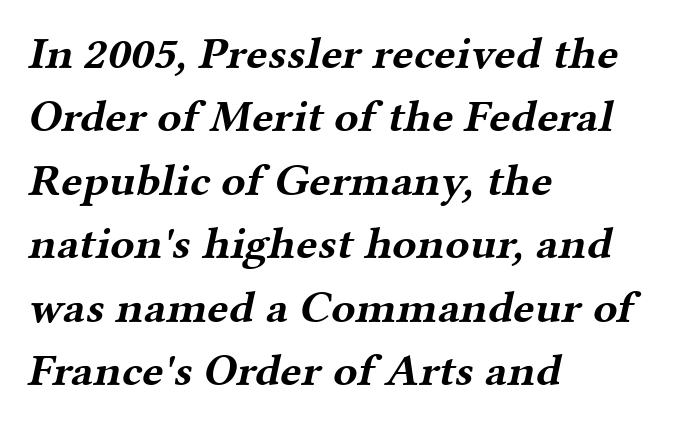
{"serif": "yes", "bold": "yes", "weight": "bold", "width": "wide", "stroke_contrast": "medium", "x_height": "medium", "monospaced": "no", "underline": "no", "align": "left", "line_spacing": "normal", "line_spacing_ratio": 1.41, "letter_spacing": "normal", "letter_spacing_em": 0.0, "glyph_px": 45}
